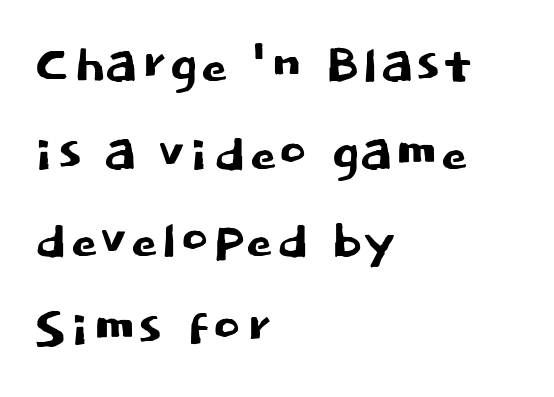
This sample is left-justified, so line endings fall wherever the words run out. Any mark beneath the type? The region is blank. The rows are spaced the way most documents space them. Is this a fixed-width face? No — the glyphs have proportional, varying widths. The lettering stays uniformly vertical, giving the passage a roman look.
